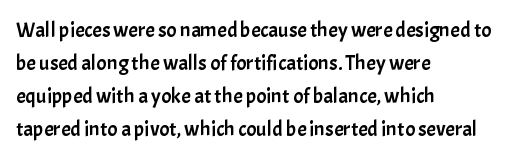
Do the letters lean? They stand straight. You could call the tracking neutral — neither tight nor loose. The passage shown is not underscored anywhere. The ragged edge is on the right, which tells us the setting is flush left. Students, observe: this is what conventionally led text looks like.
